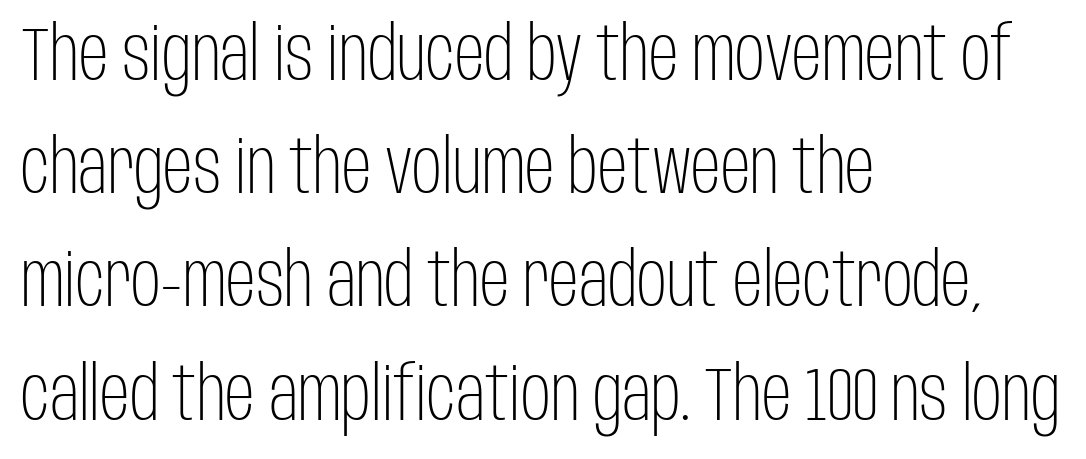
{"serif": "no", "italic": "no", "bold": "no", "weight": "light", "width": "condensed", "stroke_contrast": "low", "x_height": "large", "monospaced": "no", "underline": "no", "align": "left", "line_spacing": "normal", "line_spacing_ratio": 1.53, "letter_spacing": "normal", "letter_spacing_em": 0.0, "glyph_px": 74}
